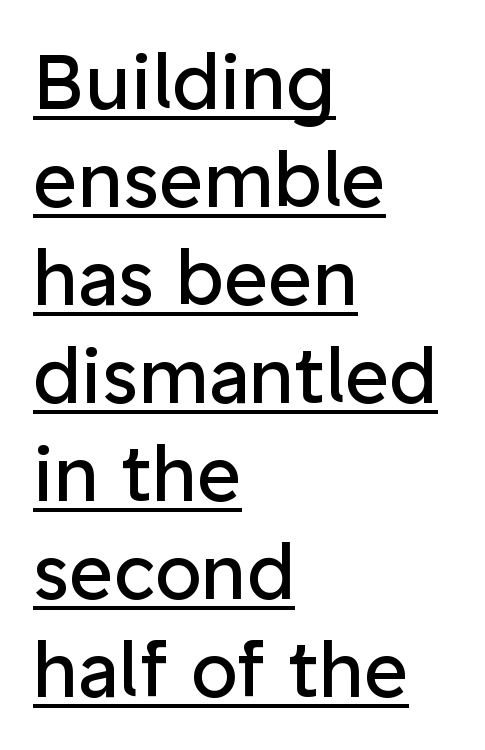
The image shows 76 px regular-weight sans-serif type, upright; set left-aligned, normal line spacing (1.29x), normal letter spacing, underlined; low stroke contrast and a medium x-height.
